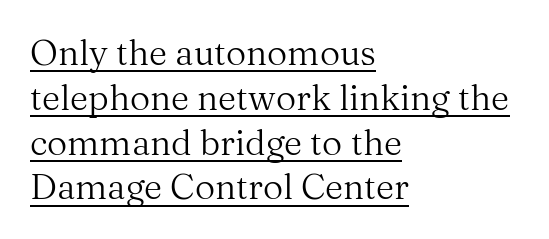
The sample's only ornament is a line tracing under the words. A roman cut, with each character standing at attention. Layout note: lines flush left. The passage shown is typeset with a serif family. Leading matches the norm, producing a regular column.
